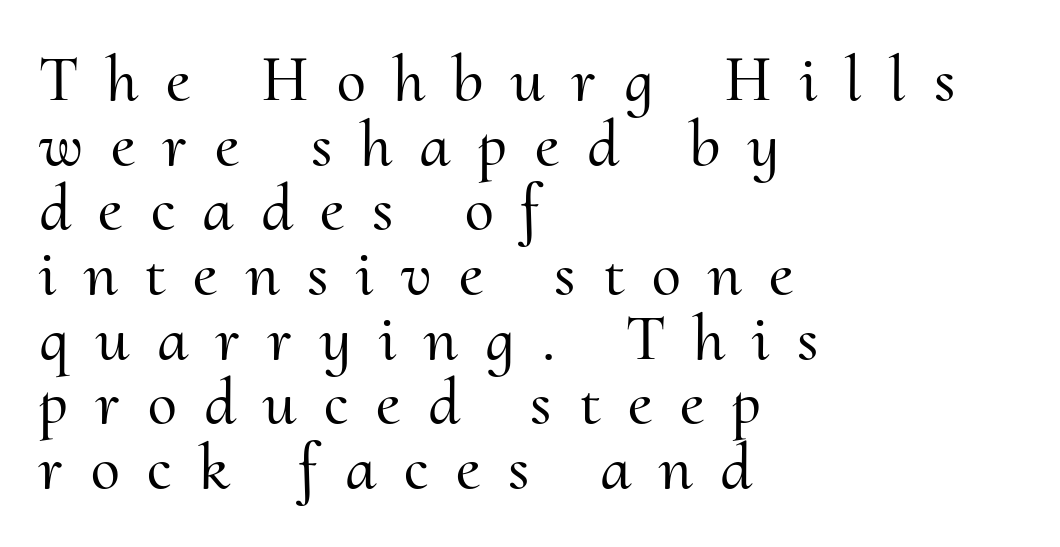
The image shows 66 px serif type, upright; set left-aligned, tight line spacing (0.98x), unusually wide letter spacing (+0.42 em), not underlined; medium stroke contrast and a small x-height.
